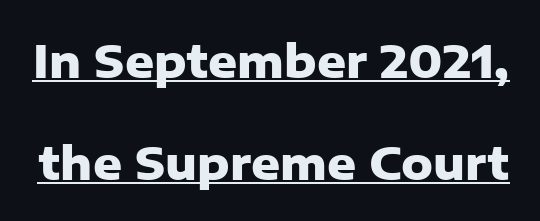
Here the glyphs are tracked normally, forming tight word shapes. This is the regular roman posture of the typeface. Underlined type. Each letter keeps its own natural width here, so spacing adapts to shape.
